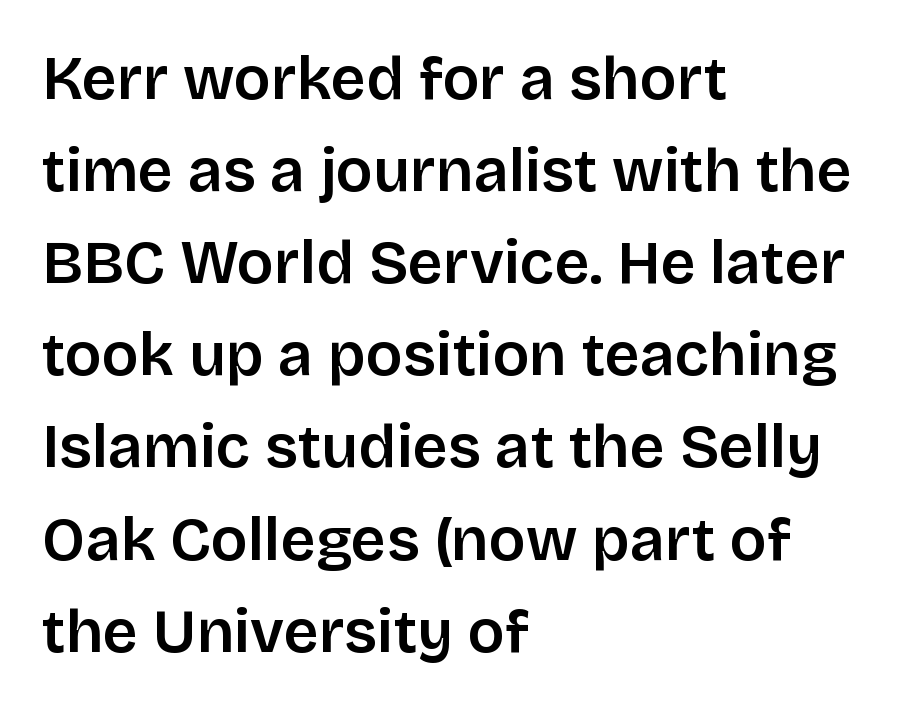
The image shows 61 px semibold sans-serif type, upright; set left-aligned, normal line spacing (1.51x), normal letter spacing, not underlined; low stroke contrast and a large x-height.
